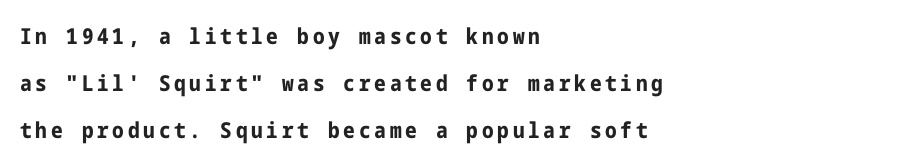
Q: Is the text bold? A: Yes.
Q: Is the text italic (slanted)? A: No, it is upright.
Q: Is the text underlined? A: No.
Q: How is the paragraph aligned? A: Left-aligned.
Q: Is the spacing between lines tight, normal or loose? A: Loose.
